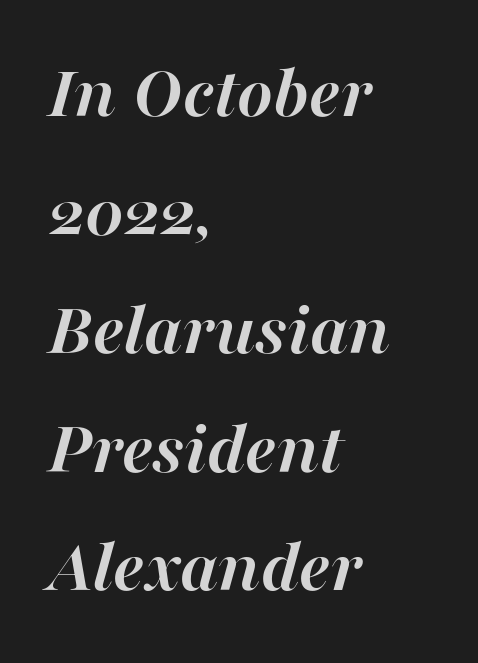
{"italic": "yes", "lean": "right", "slant_degrees": 16, "bold": "yes", "weight": "semibold", "width": "normal", "stroke_contrast": "high", "x_height": "medium", "monospaced": "no", "underline": "no", "align": "left", "line_spacing": "normal", "line_spacing_ratio": 1.56, "letter_spacing": "normal", "letter_spacing_em": 0.0, "glyph_px": 76}
